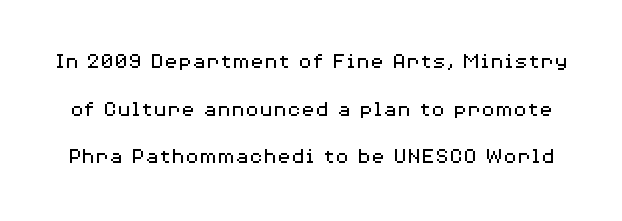
The image shows 23 px text type, upright; set loose line spacing (2.07x), normal letter spacing, not underlined.
